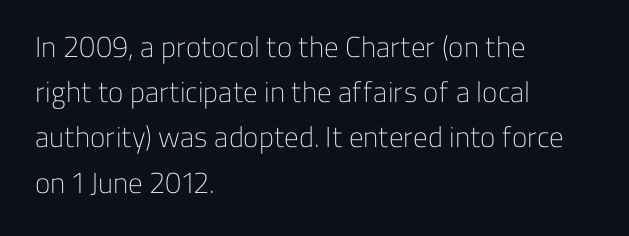
{"serif": "no", "italic": "no", "bold": "no", "weight": "light", "width": "normal", "stroke_contrast": "low", "x_height": "medium", "monospaced": "no", "underline": "no", "align": "left", "line_spacing": "normal", "line_spacing_ratio": 1.56, "letter_spacing": "normal", "letter_spacing_em": 0.0, "glyph_px": 29}
